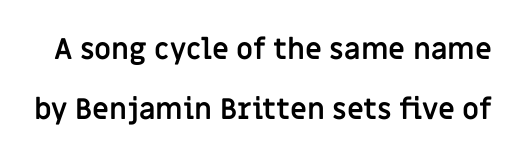
The image shows 29 px semibold sans-serif type, upright; set loose line spacing (2.08x), normal letter spacing, not underlined; low stroke contrast and a large x-height.
